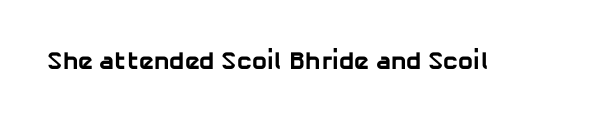
The image shows 25 px bold type; set normal letter spacing, not underlined.
